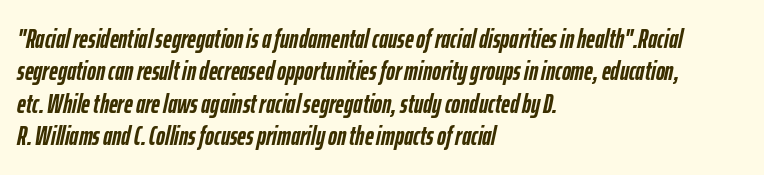
The image shows 27 px bold type, italic (leaning right); set left-aligned, line spacing 1.2x, normal letter spacing, not underlined.
